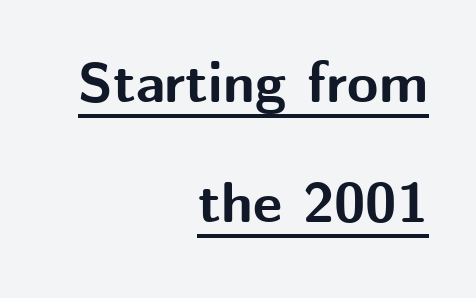
The image shows 57 px bold sans-serif type, upright; set right-aligned, loose line spacing (2.11x), normal letter spacing, underlined; medium stroke contrast and a medium x-height.
